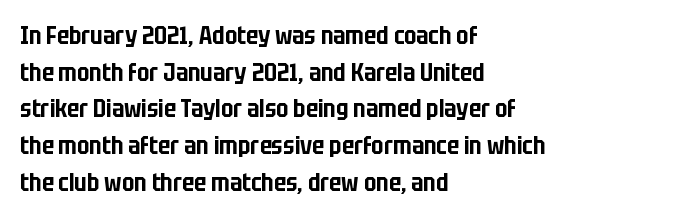
Q: Is the text italic (slanted)? A: No, it is upright.
Q: Is the text underlined? A: No.
Q: How is the paragraph aligned? A: Left-aligned.
Q: Is the spacing between letters normal or unusually wide? A: Normal.
Q: Is the spacing between lines tight, normal or loose? A: Normal.
